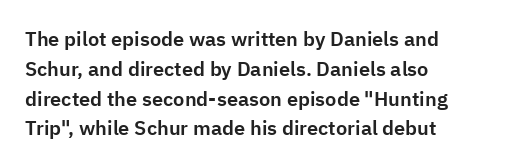
{"italic": "no", "underline": "no", "align": "left", "line_spacing": "normal", "line_spacing_ratio": 1.49, "letter_spacing": "normal", "letter_spacing_em": 0.0, "glyph_px": 20}
